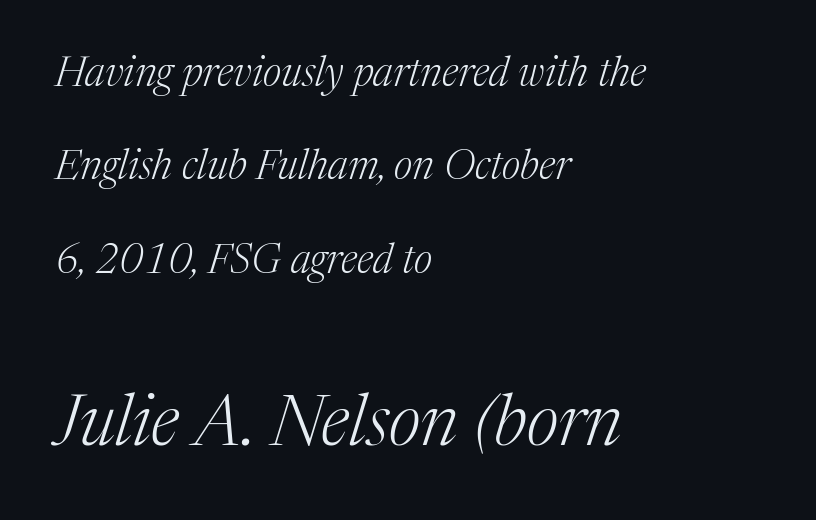
{"serif": "yes", "italic": "yes", "lean": "right", "slant_degrees": 17, "bold": "no", "weight": "light", "width": "normal", "stroke_contrast": "medium", "x_height": "medium", "monospaced": "no", "underline": "no", "align": "left", "line_spacing": "loose", "line_spacing_ratio": 2.28, "letter_spacing": "normal", "letter_spacing_em": 0.0, "larger_block": "second", "size_ratio": 1.73, "glyph_px": 71}
